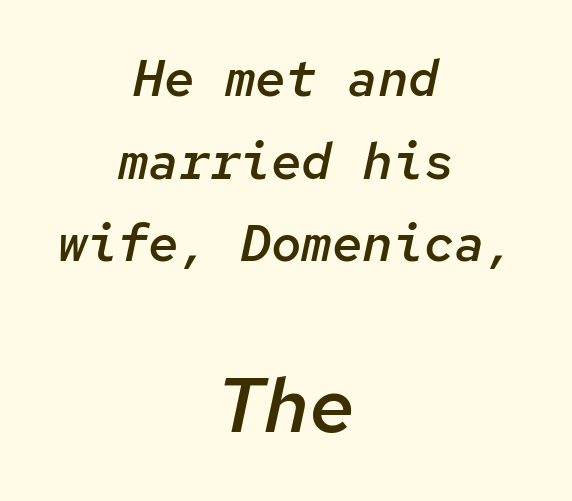
Q: Is the text bold? A: Semi-bold.
Q: Is the text italic (slanted)? A: Yes, it leans right by about 12 degrees.
Q: Is the text underlined? A: No.
Q: How is the paragraph aligned? A: Centered.
Q: Is the spacing between letters normal or unusually wide? A: Normal.
Q: Is the spacing between lines tight, normal or loose? A: Normal.
Q: Which block of text is set in a larger size, the first (top) or the second (bottom)? A: The second (bottom) one.
Q: Width (condensed, normal, or wide)? A: Normal.
Q: Stroke contrast? A: Low.
Q: x-height? A: Medium.
Q: Monospaced? A: Yes.
